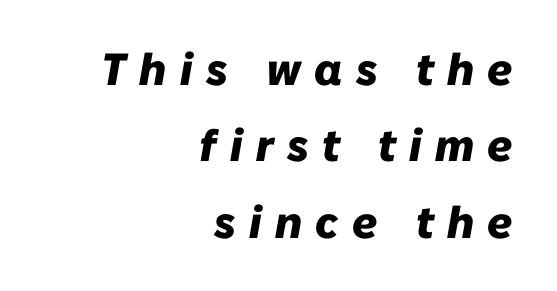
{"italic": "yes", "lean": "right", "slant_degrees": 10, "bold": "yes", "weight": "heavy", "width": "normal", "stroke_contrast": "low", "x_height": "medium", "monospaced": "no", "underline": "no", "align": "right", "line_spacing": "normal", "line_spacing_ratio": 1.7, "letter_spacing": "wide", "letter_spacing_em": 0.3, "glyph_px": 45}
